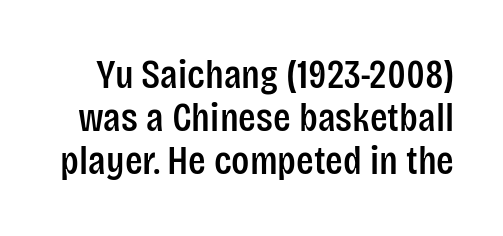
Q: Is the text italic (slanted)? A: No, it is upright.
Q: Is the typeface a serif or a sans-serif typeface? A: Sans-serif.
Q: Is the text underlined? A: No.
Q: Is the spacing between letters normal or unusually wide? A: Normal.
Q: Is the spacing between lines tight, normal or loose? A: Tight.
Q: Width (condensed, normal, or wide)? A: Condensed.
Q: Stroke contrast? A: Low.
Q: x-height? A: Large.
Q: Monospaced? A: No.
